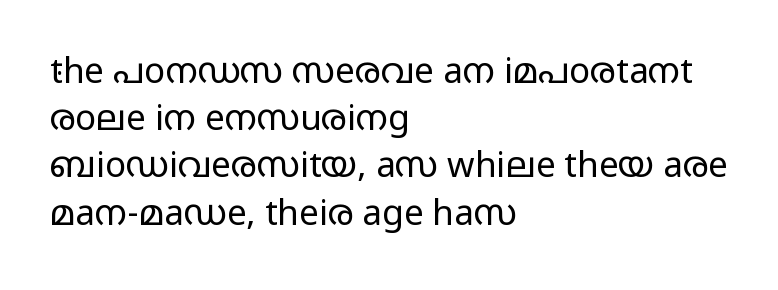
Vertically, the passage feels balanced, rows spaced as you'd expect. When letters stand straight like this, we call the style roman or upright. Check under the words: just untouched page. Stroke mass is kept to a normal reading level or below.
